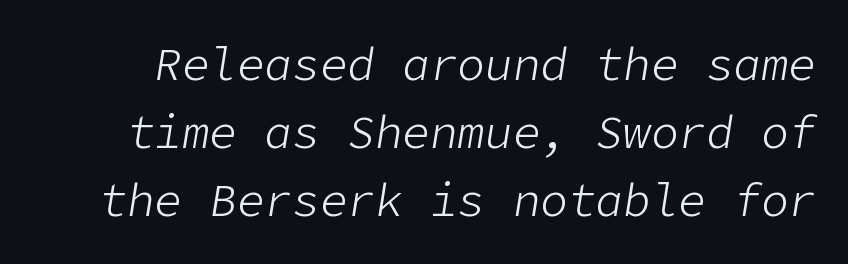
Q: Is the text bold? A: No.
Q: Is the text italic (slanted)? A: Yes, it leans right by about 9 degrees.
Q: Is the text underlined? A: No.
Q: Is the spacing between letters normal or unusually wide? A: Normal.
Q: Is the spacing between lines tight, normal or loose? A: Normal.
Q: Width (condensed, normal, or wide)? A: Normal.
Q: Stroke contrast? A: Low.
Q: x-height? A: Medium.
